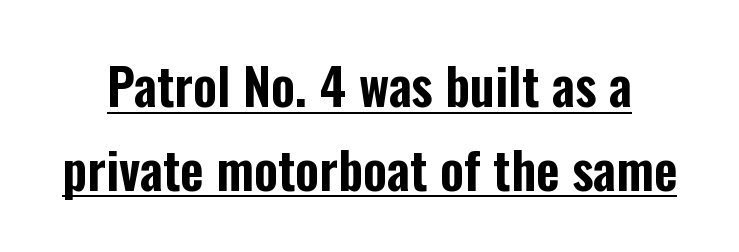
The image shows 51 px condensed sans-serif type, upright; set normal line spacing (1.64x), normal letter spacing, underlined; low stroke contrast and a medium x-height.
